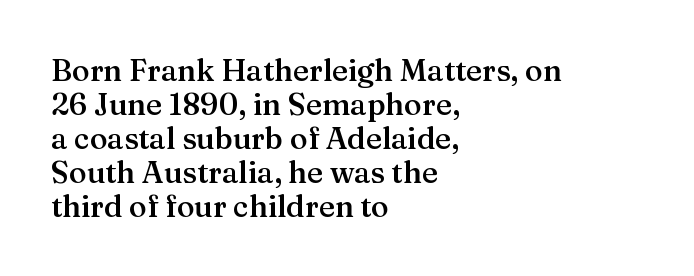
Q: Is the text bold? A: Semi-bold.
Q: Is the text italic (slanted)? A: No, it is upright.
Q: Is the typeface a serif or a sans-serif typeface? A: Serif.
Q: Is the text underlined? A: No.
Q: How is the paragraph aligned? A: Left-aligned.
Q: Is the spacing between letters normal or unusually wide? A: Normal.
Q: Is the spacing between lines tight, normal or loose? A: Tight.
Q: Width (condensed, normal, or wide)? A: Normal.
Q: Stroke contrast? A: Medium.
Q: x-height? A: Medium.
Q: Monospaced? A: No.
